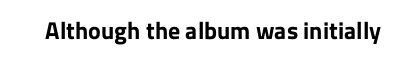
The image shows 24 px bold type, upright; set normal letter spacing, not underlined.
